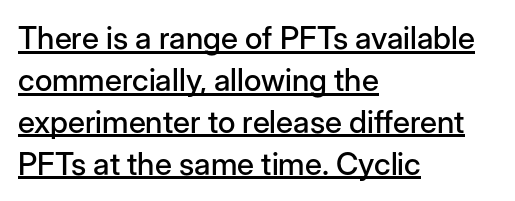
Evenly set lines give the paragraph a standard silhouette. The passage shown is typeset with a sans-serif family. There is no visible air inserted between adjacent glyphs. The typography opts for an upright posture over an oblique one.
